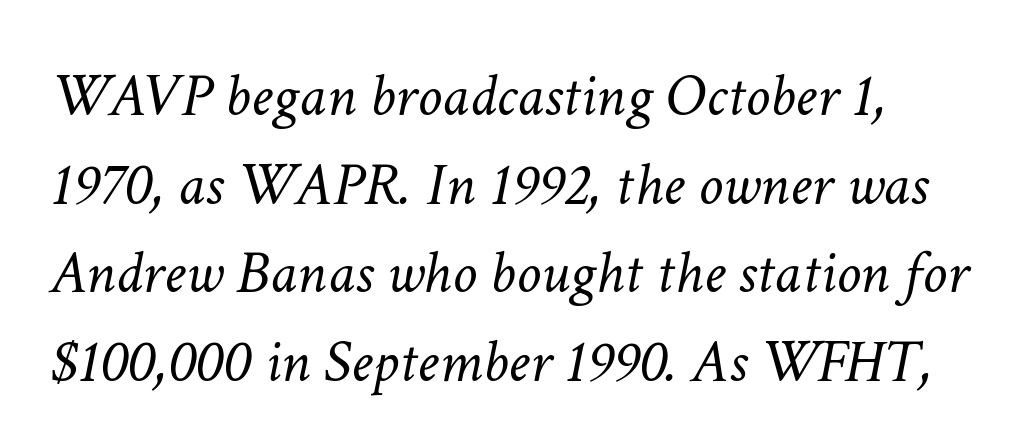
The image shows 62 px light type, italic (leaning right); set left-aligned, normal line spacing (1.43x), normal letter spacing, not underlined; low stroke contrast and a medium x-height.
